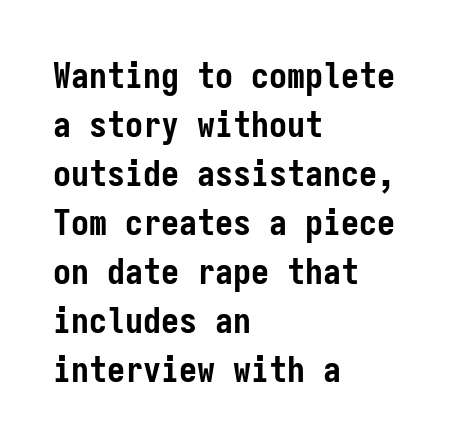
This sample has the even, mechanical cadence of fixed-width lettering. A classic flush-left, rag-right setting is used for this passage. Default kerning and tracking; the words read as compact shapes. This is sans-serif lettering, the kind often seen on screens and signage.
